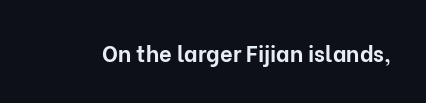
{"italic": "no", "bold": "yes", "underline": "no", "letter_spacing": "normal", "letter_spacing_em": 0.0, "glyph_px": 22}
